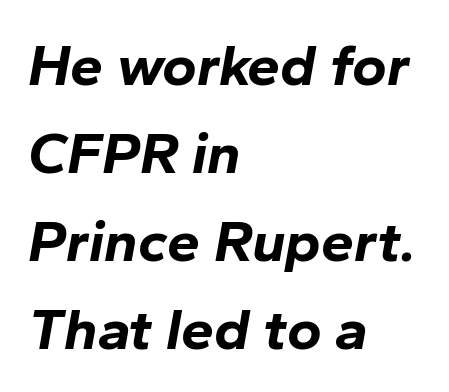
Q: Is the text bold? A: Yes.
Q: Is the text italic (slanted)? A: Yes, it leans right by about 10 degrees.
Q: Is the text underlined? A: No.
Q: How is the paragraph aligned? A: Left-aligned.
Q: Is the spacing between letters normal or unusually wide? A: Normal.
Q: Is the spacing between lines tight, normal or loose? A: Normal.
Q: Width (condensed, normal, or wide)? A: Normal.
Q: Stroke contrast? A: Low.
Q: x-height? A: Medium.
Q: Monospaced? A: No.
